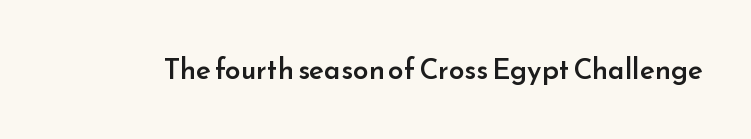
{"serif": "no", "italic": "no", "bold": "semi", "weight": "semibold", "width": "normal", "stroke_contrast": "low", "x_height": "small", "monospaced": "no", "underline": "no", "letter_spacing": "normal", "letter_spacing_em": 0.0, "glyph_px": 28}
